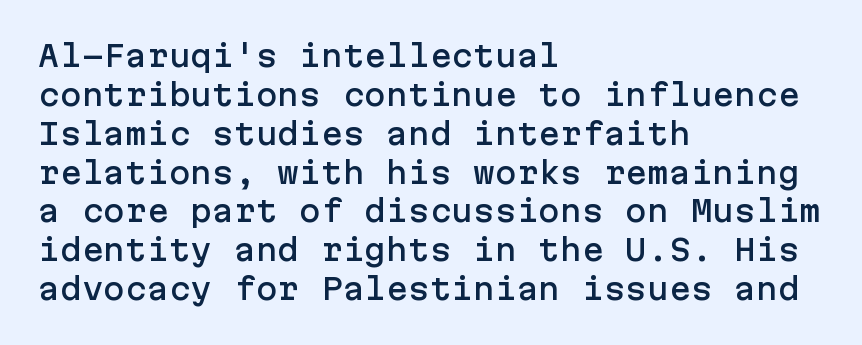
{"serif": "no", "italic": "no", "width": "normal", "stroke_contrast": "low", "x_height": "medium", "underline": "no", "align": "left", "line_spacing": "normal", "line_spacing_ratio": 1.34, "letter_spacing": "normal", "letter_spacing_em": 0.0, "glyph_px": 29}
